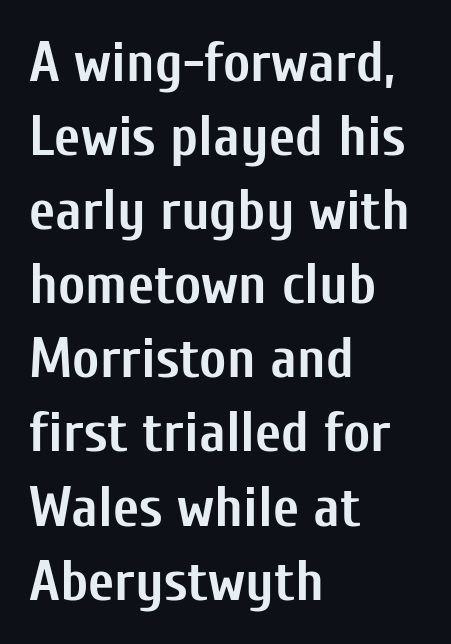
{"serif": "no", "italic": "no", "bold": "yes", "weight": "semibold", "width": "condensed", "stroke_contrast": "low", "x_height": "medium", "monospaced": "no", "underline": "no", "align": "left", "line_spacing": "normal", "line_spacing_ratio": 1.3, "letter_spacing": "normal", "letter_spacing_em": 0.0, "glyph_px": 57}
